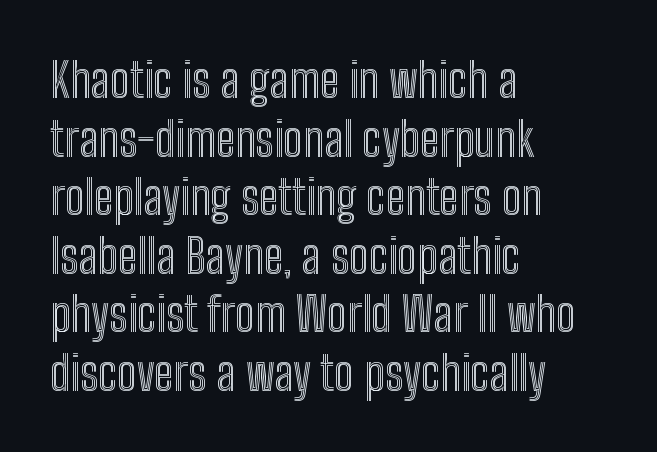
{"italic": "no", "width": "condensed", "x_height": "medium", "monospaced": "no", "underline": "no", "align": "left", "line_spacing_ratio": 1.22, "letter_spacing": "normal", "letter_spacing_em": 0.0, "glyph_px": 48}
